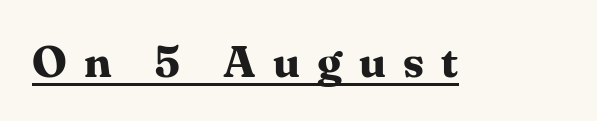
{"serif": "yes", "italic": "no", "bold": "yes", "weight": "bold", "width": "normal", "stroke_contrast": "medium", "x_height": "medium", "monospaced": "no", "underline": "yes", "letter_spacing": "wide", "letter_spacing_em": 0.38, "glyph_px": 45}
